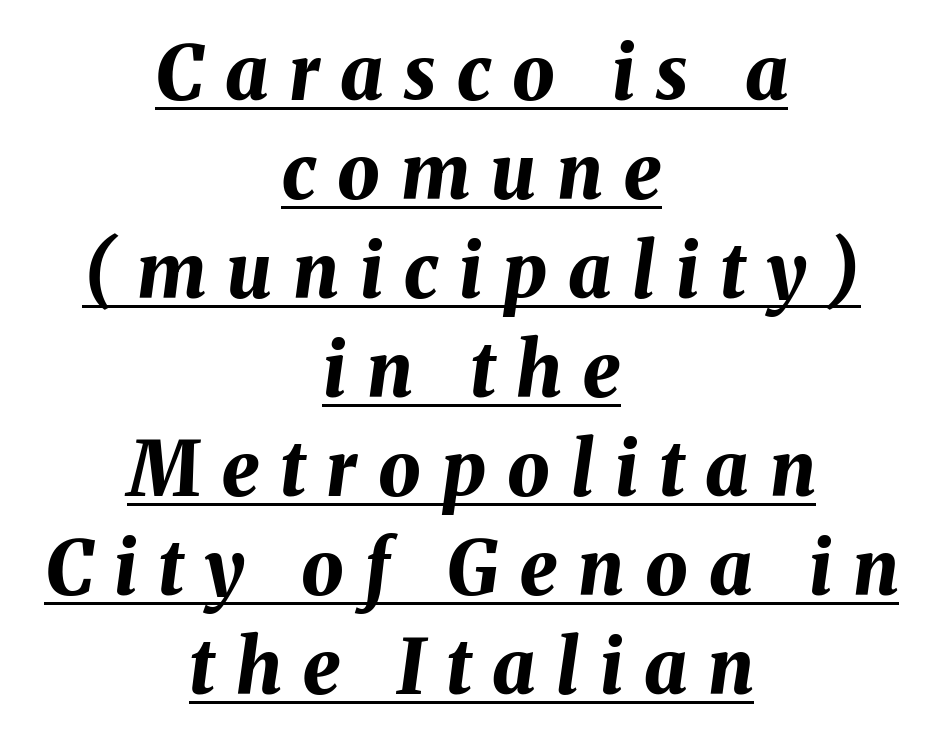
{"italic": "yes", "lean": "right", "slant_degrees": 8, "bold": "yes", "weight": "bold", "width": "normal", "stroke_contrast": "medium", "x_height": "medium", "monospaced": "no", "underline": "yes", "align": "center", "line_spacing": "normal", "line_spacing_ratio": 1.32, "letter_spacing": "wide", "letter_spacing_em": 0.28, "glyph_px": 75}
